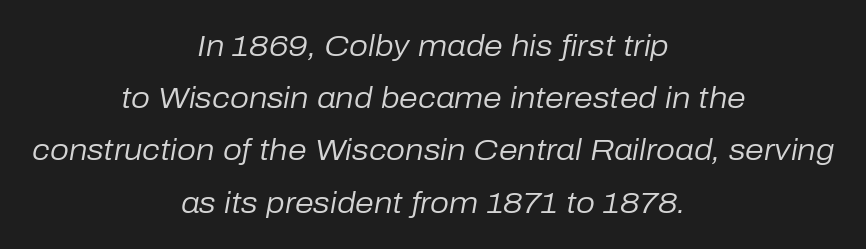
Anything drawn beneath the words? Only blank space. No chunkiness to these letters — they're not bold. These lines are rendered in a variable-pitch font. The lines are quadded center. Emphasis-style slanted type is in use. The type is set solid horizontally, with unmodified tracking.
